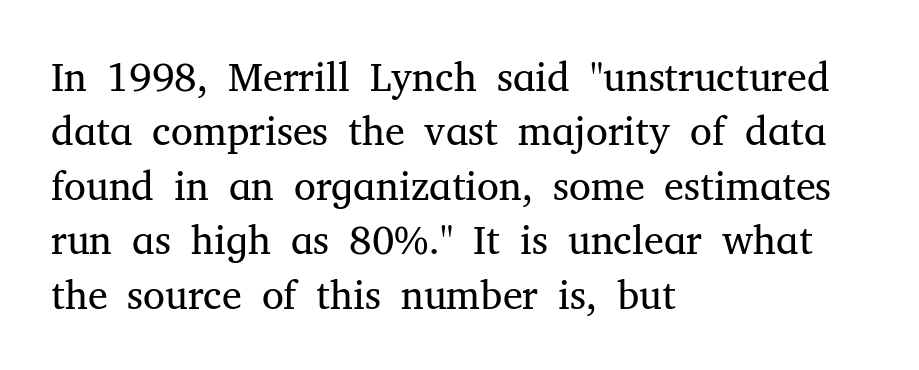
Q: Is the text bold? A: No.
Q: Is the text italic (slanted)? A: No, it is upright.
Q: Is the typeface a serif or a sans-serif typeface? A: Serif.
Q: Is the text underlined? A: No.
Q: How is the paragraph aligned? A: Left-aligned.
Q: Is the spacing between letters normal or unusually wide? A: Normal.
Q: Is the spacing between lines tight, normal or loose? A: Normal.
Q: Width (condensed, normal, or wide)? A: Normal.
Q: Stroke contrast? A: Medium.
Q: x-height? A: Medium.
Q: Monospaced? A: No.
